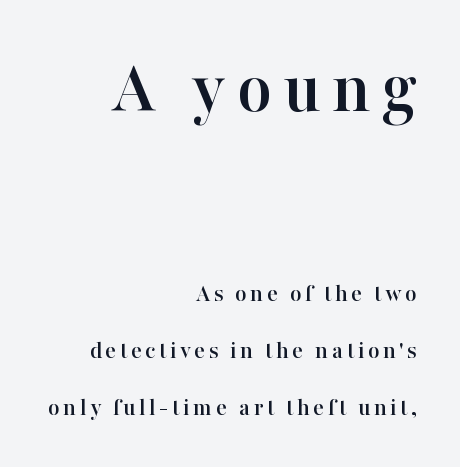
The rendering uses a large line-height, opening up the rows. Type without underlining. These lines are rendered in a variable-pitch font. In this sample the first text group is rendered at the bigger scale. The setting favours the right margin, as signatures and pull-quotes sometimes do. Characters remain perfectly vertical along every line.
